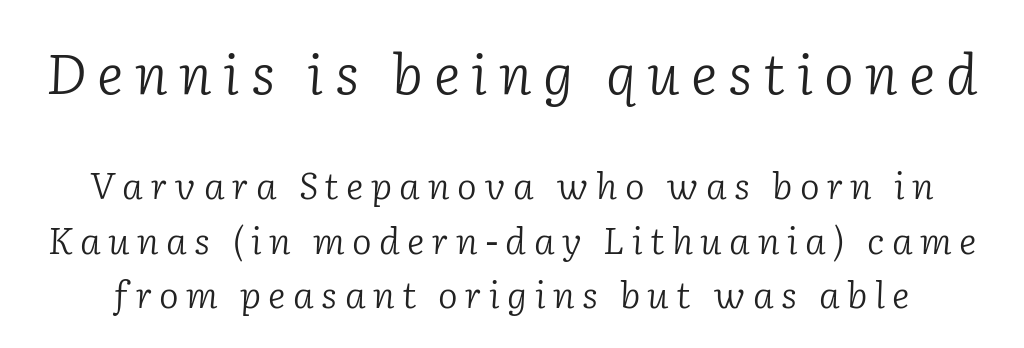
These lines are rendered in a variable-pitch font. In terms of leading, this rendering sits right in the middle. The passage shown leans; its letterforms are oblique. Bare-footed words on every line. Tracking value appears strongly positive — letters spread wide. The passage shown is not bold in any degree.
